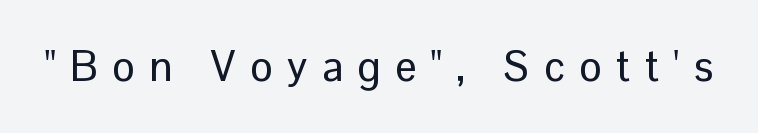
In terms of letterspacing, this is a distinctly airy, spread setting. Each letter keeps its own natural width here, so spacing adapts to shape. A typesetter would mark this as roman, not italic. Look at the bottom of the vertical strokes: they stop flat, with no serifs. The foot of each line stays bare and open.
